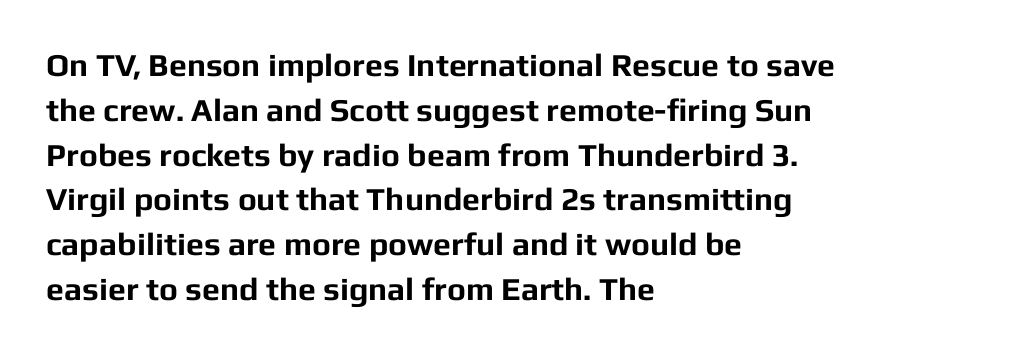
{"serif": "no", "italic": "no", "bold": "yes", "weight": "bold", "width": "normal", "stroke_contrast": "low", "x_height": "medium", "monospaced": "no", "underline": "no", "align": "left", "line_spacing": "normal", "line_spacing_ratio": 1.4, "letter_spacing": "normal", "letter_spacing_em": 0.0, "glyph_px": 32}
